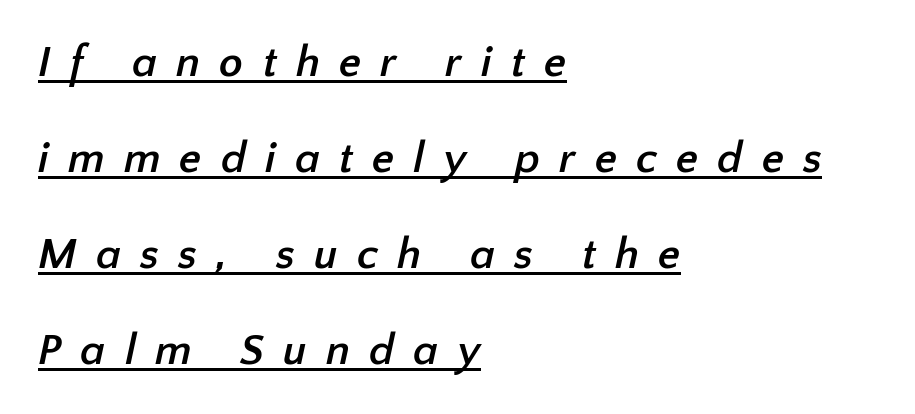
These lines are rendered in a variable-pitch font. Is the type bold? Yes — the strokes are clearly thick and heavy. Every word sits above its own underline. If you measured baseline to baseline, you'd find a long distance.
